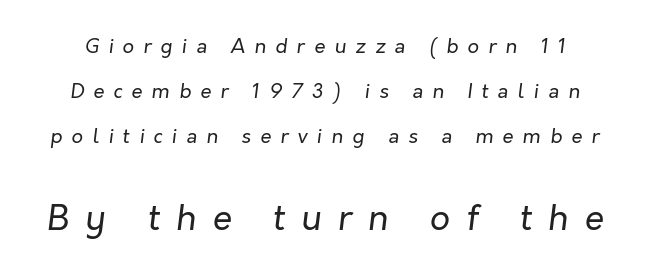
Compared with ordinary roman type, these characters are visibly tilted. Interline gaps are noticeably wide in this sample. Two sizes are in play, and the larger belongs to the second block. The font is comparable to plain body text, perhaps lighter. A typesetter would call this proportional, since set widths differ per character. Clear beneath every line of the passage.
